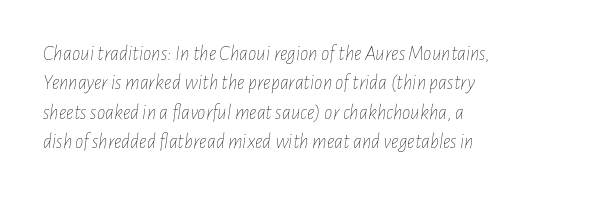
The image shows 21 px text type, italic (leaning right); set left-aligned, normal line spacing (1.4x), normal letter spacing, not underlined.
